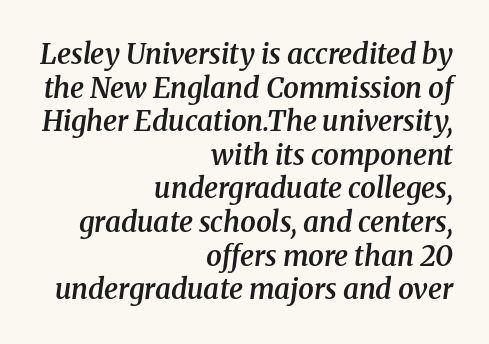
The image shows 28 px semibold serif type, italic (leaning right); set right-aligned, line spacing 1.2x, normal letter spacing, not underlined; medium stroke contrast and a medium x-height.
